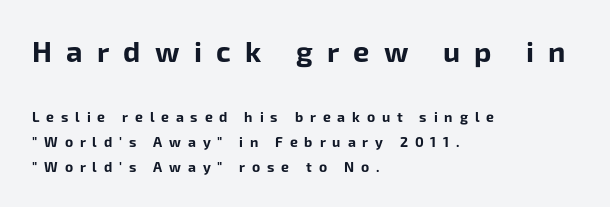
The image shows 29 px bold sans-serif type, upright; set left-aligned, line spacing 1.78x, unusually wide letter spacing (+0.49 em), not underlined; the first (top) block is 2.07x larger; low stroke contrast and a medium x-height.
